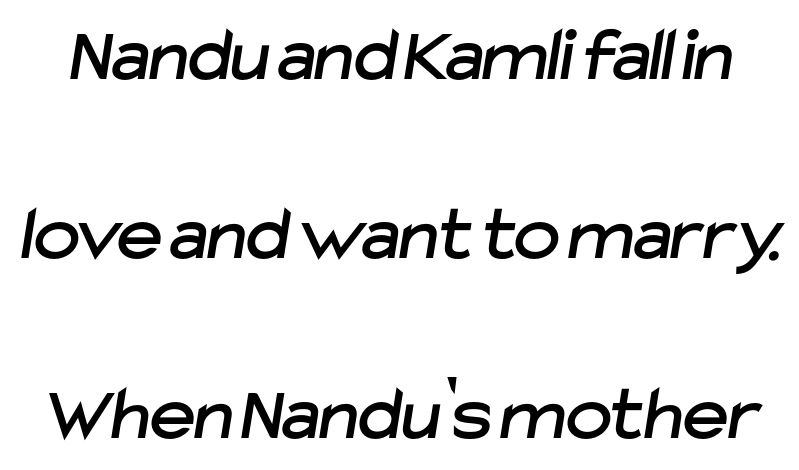
Q: Is the typeface a serif or a sans-serif typeface? A: Sans-serif.
Q: Is the text underlined? A: No.
Q: Is the spacing between letters normal or unusually wide? A: Normal.
Q: Is the spacing between lines tight, normal or loose? A: Loose.
Q: Width (condensed, normal, or wide)? A: Normal.
Q: Stroke contrast? A: Low.
Q: x-height? A: Medium.
Q: Monospaced? A: No.
